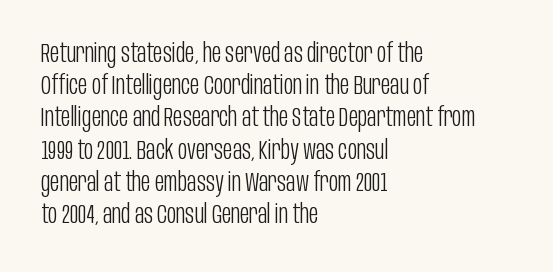
Q: Is the text bold? A: No.
Q: Is the text italic (slanted)? A: No, it is upright.
Q: Is the text underlined? A: No.
Q: How is the paragraph aligned? A: Left-aligned.
Q: Is the spacing between letters normal or unusually wide? A: Normal.
